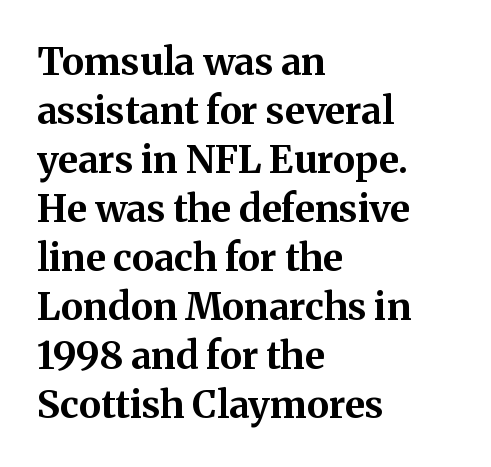
{"serif": "yes", "italic": "no", "bold": "yes", "weight": "bold", "width": "normal", "stroke_contrast": "medium", "x_height": "medium", "monospaced": "no", "underline": "no", "align": "left", "line_spacing": "normal", "line_spacing_ratio": 1.29, "letter_spacing": "normal", "letter_spacing_em": 0.0, "glyph_px": 38}
